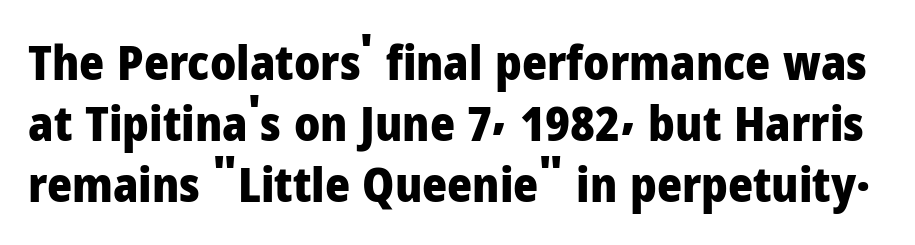
The image shows 48 px heavy sans-serif type, upright; set normal line spacing (1.27x), normal letter spacing, not underlined; low stroke contrast and a medium x-height.
